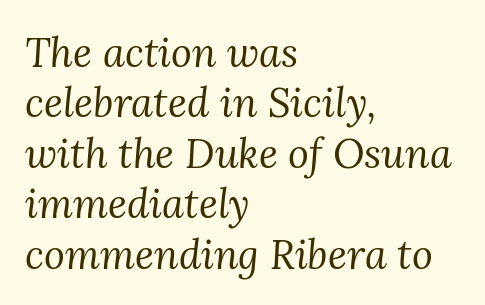
Q: Is the text bold? A: No.
Q: Is the text italic (slanted)? A: Yes, it leans right by about 3 degrees.
Q: Is the typeface a serif or a sans-serif typeface? A: Serif.
Q: Is the text underlined? A: No.
Q: How is the paragraph aligned? A: Left-aligned.
Q: Is the spacing between letters normal or unusually wide? A: Normal.
Q: Is the spacing between lines tight, normal or loose? A: Normal.
Q: Width (condensed, normal, or wide)? A: Normal.
Q: Stroke contrast? A: Medium.
Q: x-height? A: Medium.
Q: Monospaced? A: No.
